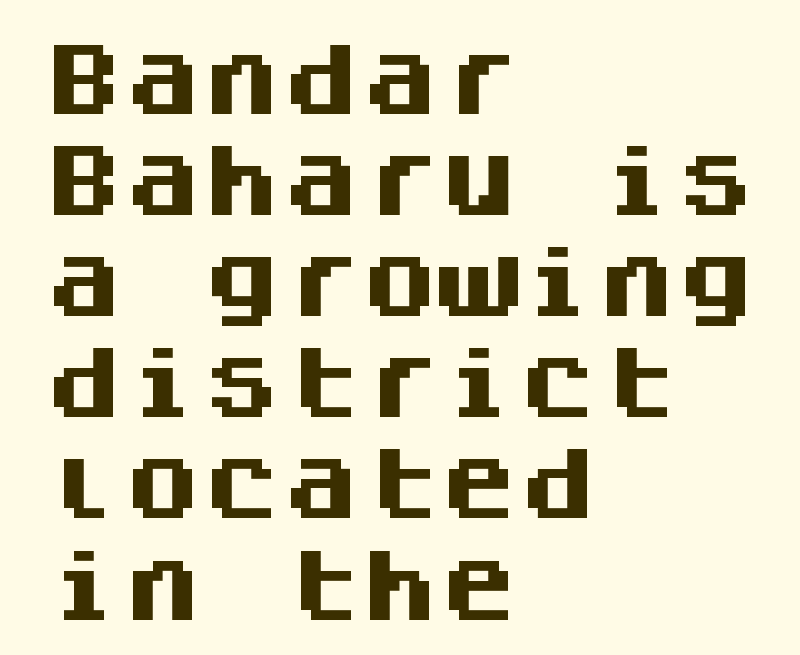
Whoever set this chose a conventional vertical rhythm. You could count columns in this text — the font is strictly monospaced. The specimen omits any rule beneath the text block's lines. Characters follow at the spacing the type designer built in. Every stem runs plumb, perpendicular to the baseline. Does the type have serifs? No, each stem ends abruptly.
